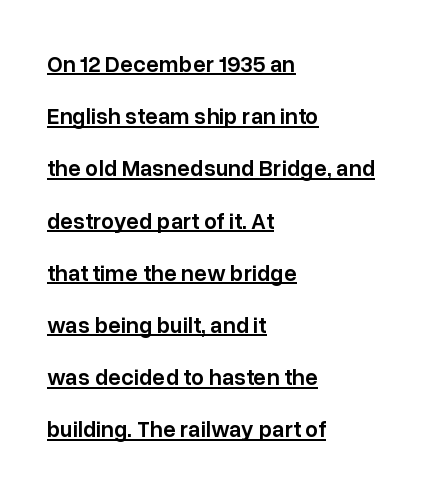
The font's upright variant was chosen for this text. Line spacing here is loose. Tracking value appears to be zero — textbook default spacing. A rule runs beneath these lines of type.
